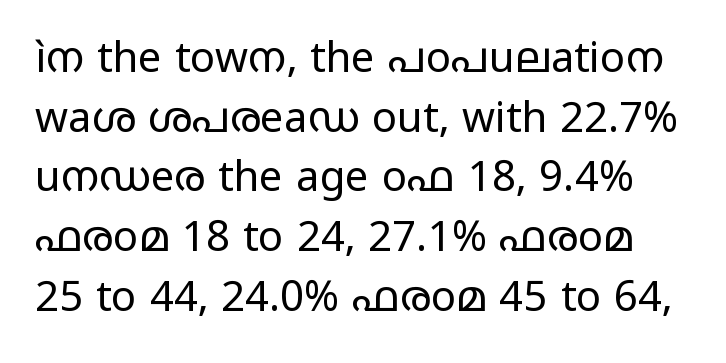
You could not count columns in this text — the font is proportionally spaced. The font sits on the lighter half of the weight spectrum, regular included. Notice how descenders clear the ascenders below comfortably — that's standard leading. Check the space under the baseline: it is left empty. The face used here is a sans, in the tradition of grotesques and geometrics.
